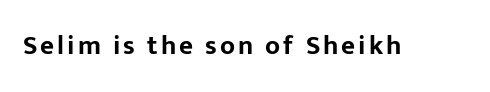
The image shows 27 px bold type, upright; set not underlined.
